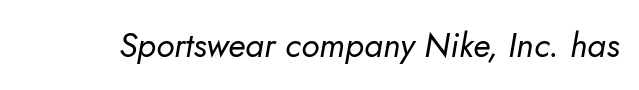
A typesetter would call this proportional, since set widths differ per character. No extra tracking has been applied to these lines. Stems here are at most as thick as an everyday book face. Examine the stroke ends and you'll find no serifs. A bare baseline throughout the passage.
